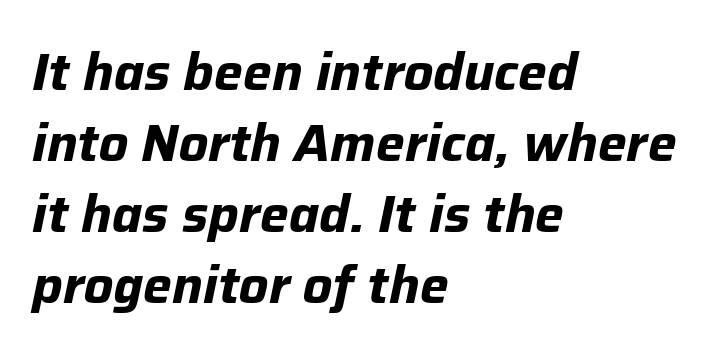
{"italic": "yes", "lean": "right", "slant_degrees": 12, "bold": "yes", "weight": "bold", "width": "normal", "stroke_contrast": "low", "x_height": "medium", "monospaced": "no", "underline": "no", "align": "left", "line_spacing": "normal", "line_spacing_ratio": 1.39, "letter_spacing": "normal", "letter_spacing_em": 0.0, "glyph_px": 51}
